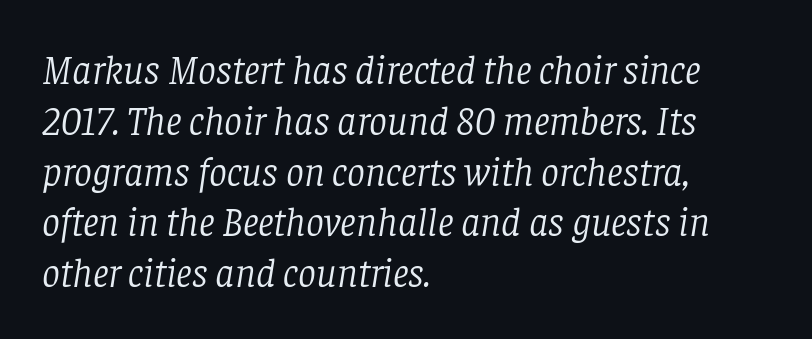
The image shows 40 px light serif type, italic (leaning right); set left-aligned, normal line spacing (1.27x), normal letter spacing, not underlined; low stroke contrast and a large x-height.
